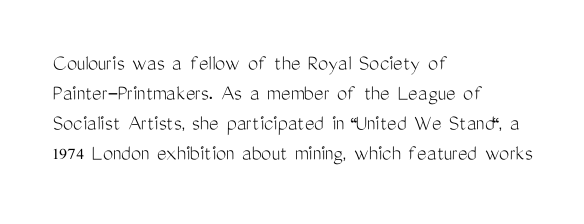
The image shows 23 px text type, upright; set left-aligned, normal line spacing (1.31x), normal letter spacing, not underlined.
